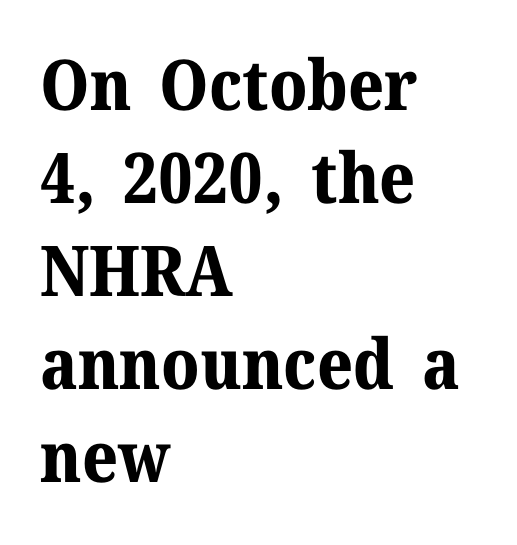
Is this a fixed-width face? No — the glyphs have proportional, varying widths. Is the type bold? Yes — the strokes are clearly thick and heavy. The letters stand straight up with perfectly vertical stems. Layout note: lines flush left. A clean baseline with only descenders dipping below it. Tracking value appears to be zero — textbook default spacing.
